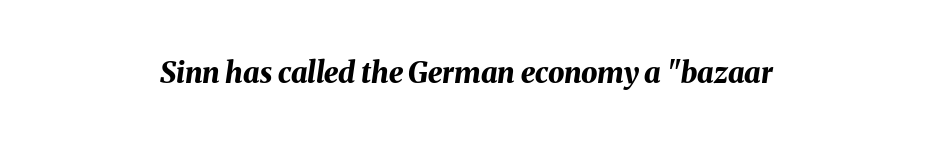
{"italic": "yes", "lean": "right", "slant_degrees": 8, "bold": "yes", "weight": "bold", "width": "normal", "stroke_contrast": "medium", "x_height": "medium", "monospaced": "no", "underline": "no", "align": "center", "letter_spacing": "normal", "letter_spacing_em": 0.0, "glyph_px": 29}
